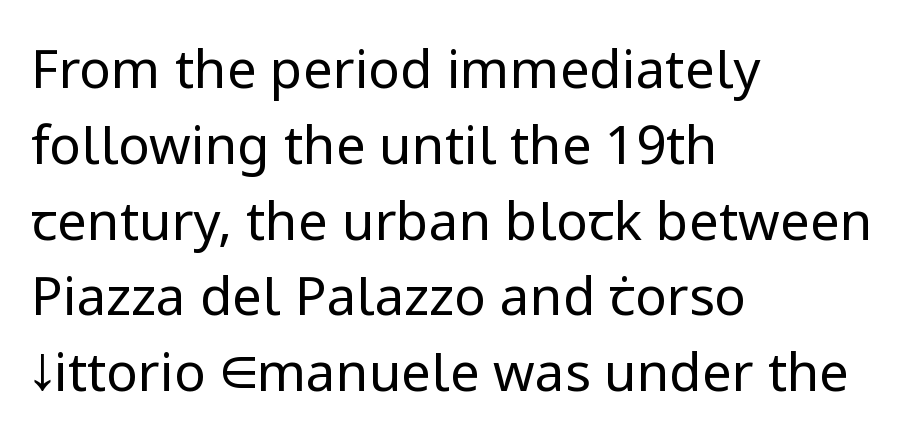
The axis of the letterforms is exactly vertical. Words appear dense and cohesive because spacing is normal. Nobody drew a line under any word here. You could not count columns in this text — the font is proportionally spaced. Check where the strokes stop: nothing finishes them off — pure sans.
